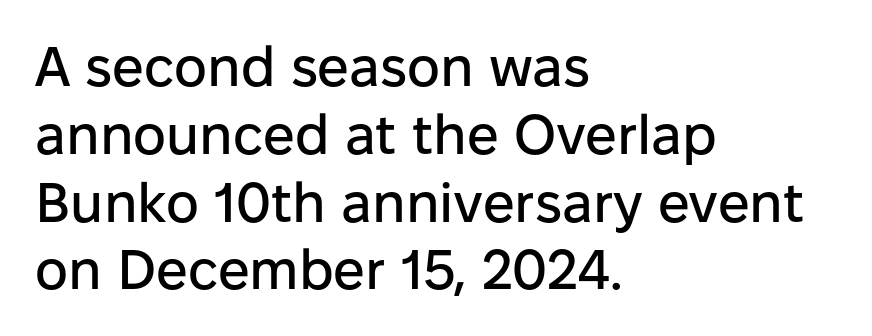
Q: Is the text italic (slanted)? A: No, it is upright.
Q: Is the typeface a serif or a sans-serif typeface? A: Sans-serif.
Q: Is the text underlined? A: No.
Q: How is the paragraph aligned? A: Left-aligned.
Q: Is the spacing between letters normal or unusually wide? A: Normal.
Q: Width (condensed, normal, or wide)? A: Normal.
Q: Stroke contrast? A: Low.
Q: x-height? A: Medium.
Q: Monospaced? A: No.
